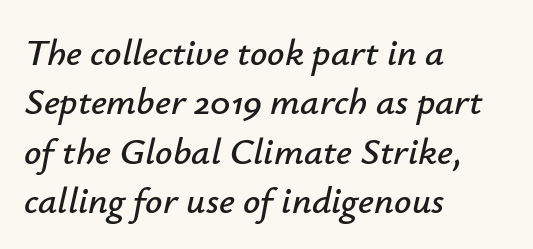
It's the slanting kind of type. The rendering uses a moderate line-height, typical for paragraphs. The passage is arranged the way most books set body copy — flush left. Here the glyphs are tracked normally, forming tight word shapes.
